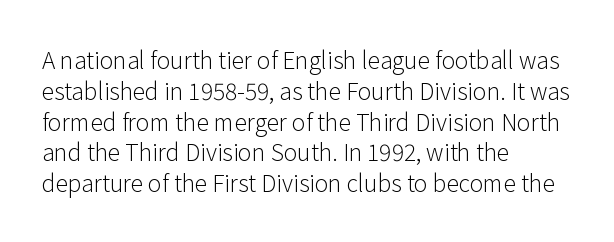
Q: Is the text bold? A: No.
Q: Is the text italic (slanted)? A: No, it is upright.
Q: Is the text underlined? A: No.
Q: How is the paragraph aligned? A: Left-aligned.
Q: Is the spacing between letters normal or unusually wide? A: Normal.
Q: Is the spacing between lines tight, normal or loose? A: Normal.
